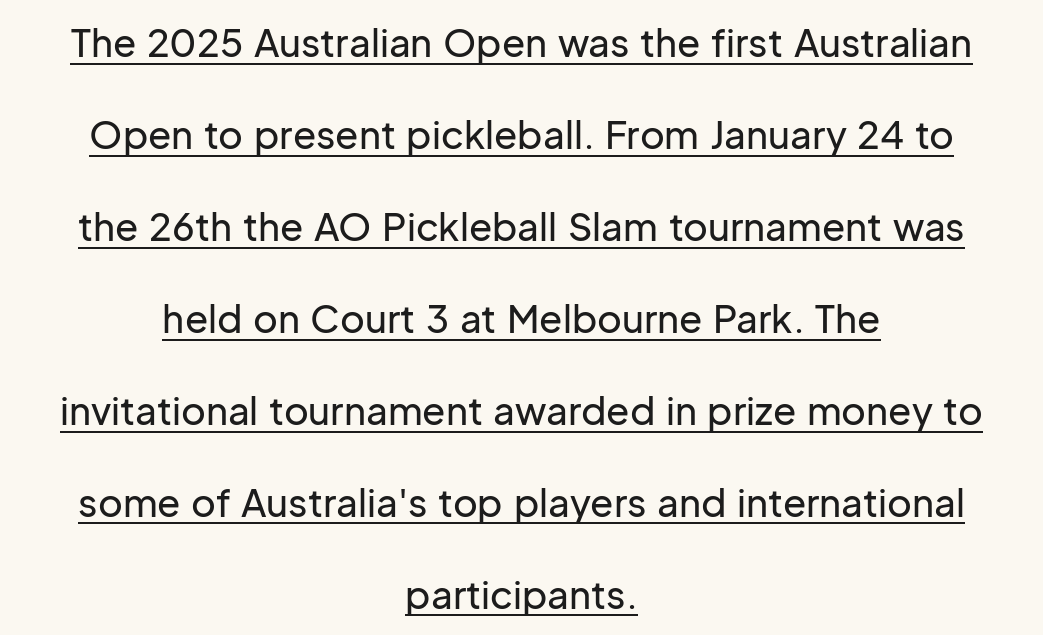
{"serif": "no", "italic": "no", "width": "normal", "stroke_contrast": "low", "x_height": "medium", "monospaced": "no", "underline": "yes", "align": "center", "line_spacing": "loose", "line_spacing_ratio": 2.42, "letter_spacing": "normal", "letter_spacing_em": 0.0, "glyph_px": 38}
